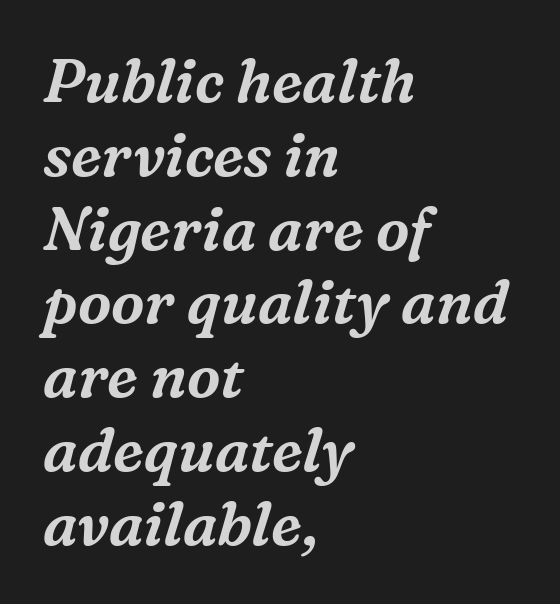
The image shows 60 px serif type, italic (leaning right); set left-aligned, line spacing 1.23x, normal letter spacing, not underlined; medium stroke contrast and a medium x-height.
